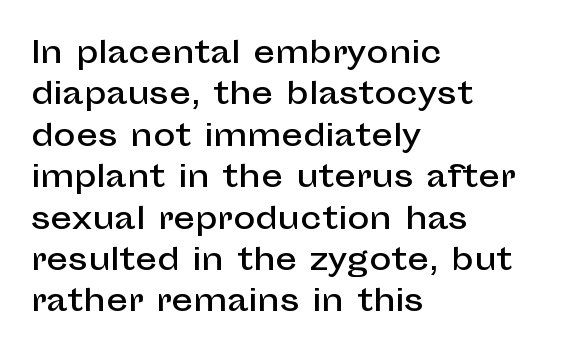
Posture: upright roman. The passage shown is typed in a proportional face where columns would drift. Standard letterfit; no display-style spreading of the glyphs. Glance below the letters and you will spot only blank space.
